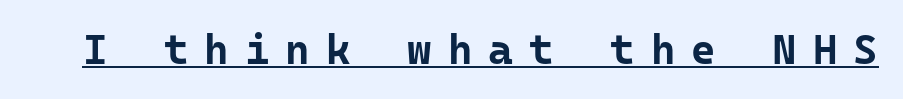
As a designer I'd log this as weight 700, bold. What stands out about the letter spacing? Its width — letters are far apart. Is there any slant? The stems are plumb. Underline: present.
